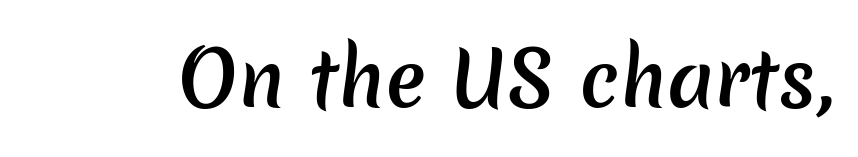
The image shows 75 px semibold sans-serif type; set normal letter spacing, not underlined; low stroke contrast and a medium x-height.
